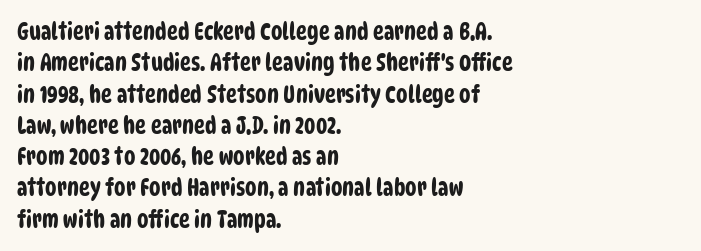
Students, note that the glyphs here touch the page at normal intervals. Rule under the text: the space is simply empty. Summary of vertical rhythm: regular, with standard interline spacing. Horizontally, the lines are justified to the leading edge only.
